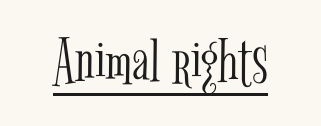
Q: Is the text bold? A: No.
Q: Is the text italic (slanted)? A: No, it is upright.
Q: Is the typeface a serif or a sans-serif typeface? A: Serif.
Q: Is the text underlined? A: Yes.
Q: Is the spacing between letters normal or unusually wide? A: Normal.
Q: Width (condensed, normal, or wide)? A: Condensed.
Q: Stroke contrast? A: Low.
Q: x-height? A: Medium.
Q: Monospaced? A: No.
